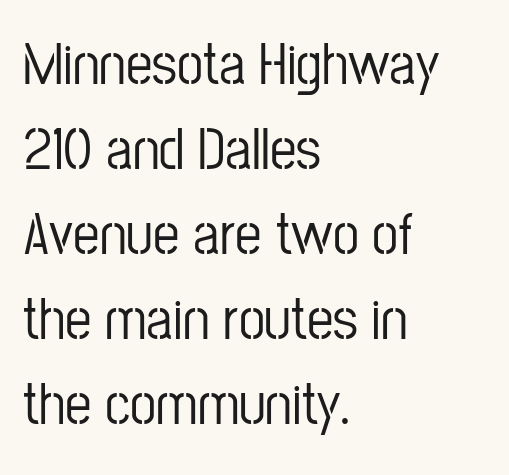
Q: Is the text italic (slanted)? A: No, it is upright.
Q: Is the typeface a serif or a sans-serif typeface? A: Sans-serif.
Q: Is the text underlined? A: No.
Q: How is the paragraph aligned? A: Left-aligned.
Q: Is the spacing between letters normal or unusually wide? A: Normal.
Q: Is the spacing between lines tight, normal or loose? A: Normal.
Q: Width (condensed, normal, or wide)? A: Condensed.
Q: Stroke contrast? A: Low.
Q: x-height? A: Medium.
Q: Monospaced? A: No.
